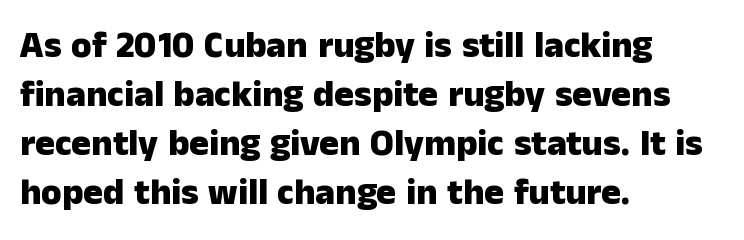
{"serif": "no", "italic": "no", "bold": "yes", "weight": "heavy", "width": "normal", "stroke_contrast": "low", "x_height": "medium", "monospaced": "no", "underline": "no", "align": "left", "line_spacing": "normal", "line_spacing_ratio": 1.32, "letter_spacing": "normal", "letter_spacing_em": 0.0, "glyph_px": 37}
